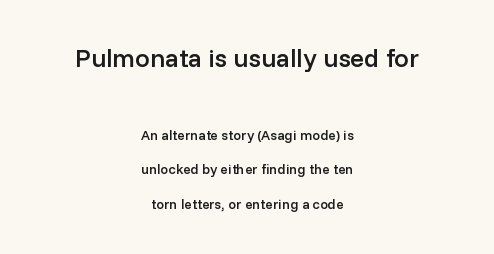
{"italic": "no", "bold": "semi", "underline": "no", "align": "center", "line_spacing": "loose", "line_spacing_ratio": 2.46, "letter_spacing": "normal", "letter_spacing_em": 0.0, "larger_block": "first", "size_ratio": 1.86, "glyph_px": 26}
